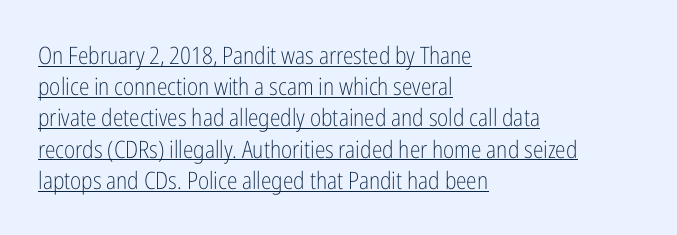
The image shows 24 px text type, upright; set left-aligned, normal line spacing (1.3x), normal letter spacing, underlined.
